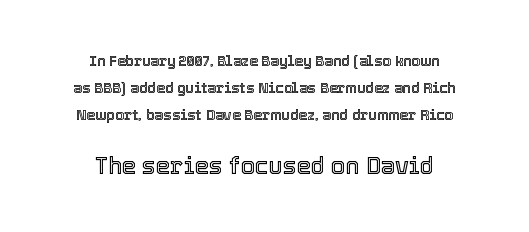
The image shows 23 px text type, upright; set centered, loose line spacing (1.94x), normal letter spacing, not underlined; the second (bottom) block is 1.64x larger.
